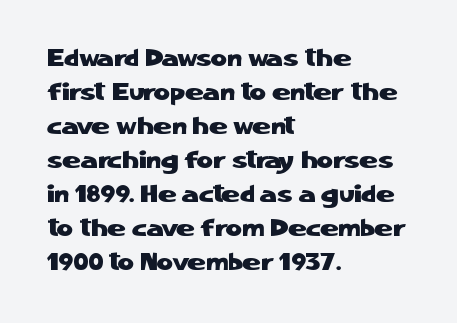
These lines were composed using upright roman letters. Line beginnings align vertically; line endings do not. Quick note: underline off. Nobody touched the tracking dial on this one. Leading matches the norm, producing a regular column.
